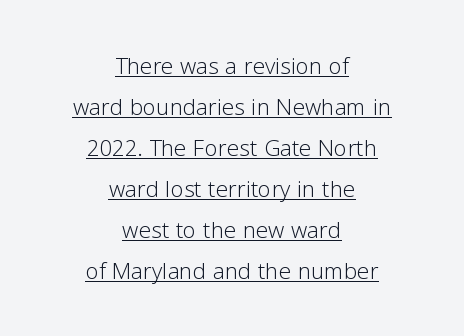
{"serif": "no", "italic": "no", "bold": "no", "weight": "light", "width": "normal", "stroke_contrast": "low", "x_height": "medium", "monospaced": "no", "underline": "yes", "align": "center", "line_spacing": "normal", "line_spacing_ratio": 1.37, "letter_spacing": "normal", "letter_spacing_em": 0.0, "glyph_px": 30}
